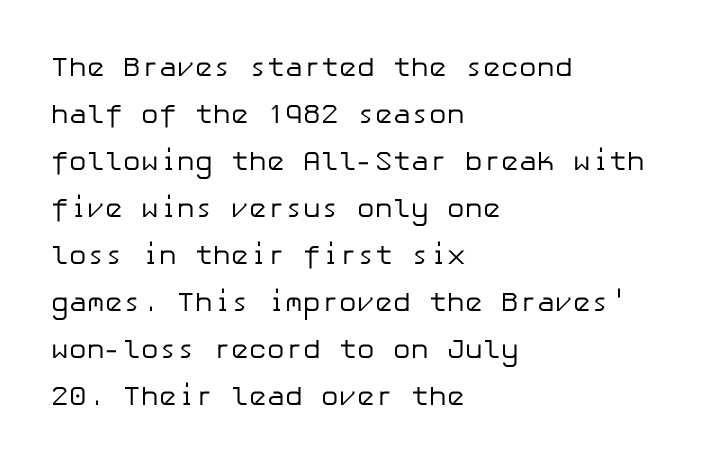
The image shows 27 px text type, upright; set left-aligned, line spacing 1.74x, normal letter spacing, not underlined.
